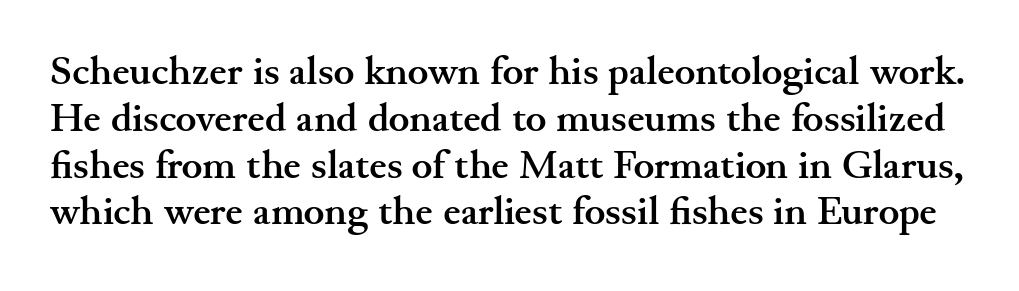
{"serif": "yes", "italic": "no", "bold": "yes", "weight": "semibold", "width": "wide", "stroke_contrast": "medium", "x_height": "small", "monospaced": "no", "underline": "no", "line_spacing_ratio": 1.2, "letter_spacing": "normal", "letter_spacing_em": 0.0, "glyph_px": 39}
